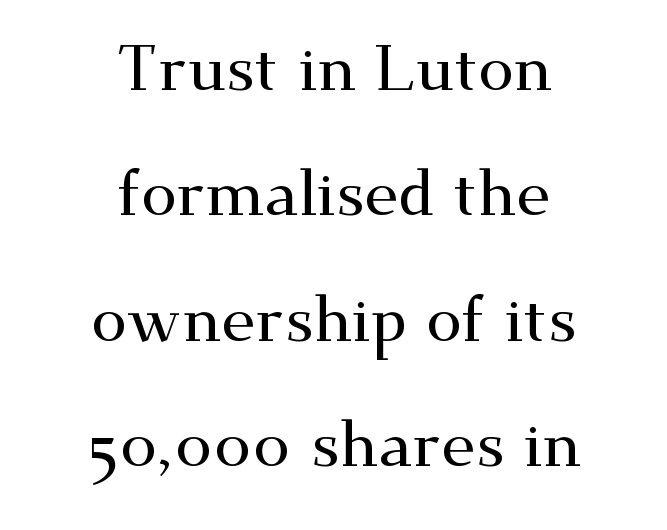
Glyph-to-glyph distance matches everyday printed text. The rag falls on both sides of this text block equally. A typesetter would label this face a serif. Whoever set this chose breathing room over compactness in the vertical rhythm. Do the letters lean? They stand straight.
